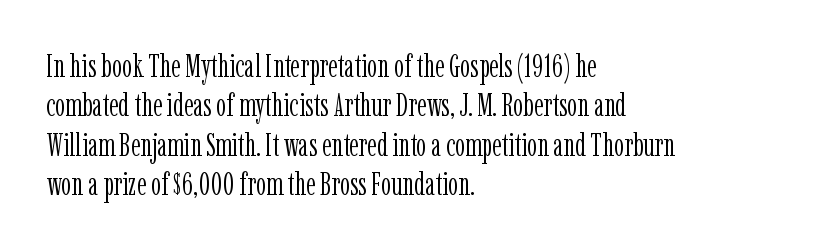
The image shows 32 px light, condensed serif type, upright; set left-aligned, line spacing 1.23x, normal letter spacing, not underlined; low stroke contrast and a medium x-height.
